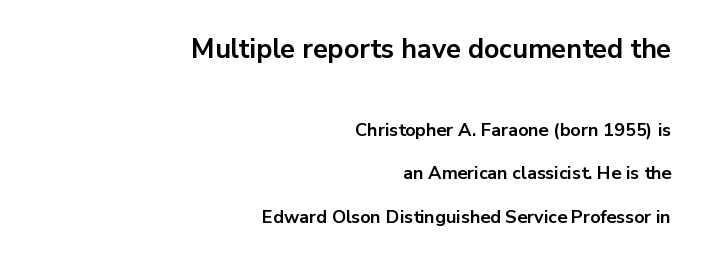
Q: Is the text bold? A: Yes.
Q: Is the text italic (slanted)? A: No, it is upright.
Q: Is the text underlined? A: No.
Q: How is the paragraph aligned? A: Right-aligned.
Q: Is the spacing between letters normal or unusually wide? A: Normal.
Q: Is the spacing between lines tight, normal or loose? A: Loose.
Q: Which block of text is set in a larger size, the first (top) or the second (bottom)? A: The first (top) one.
